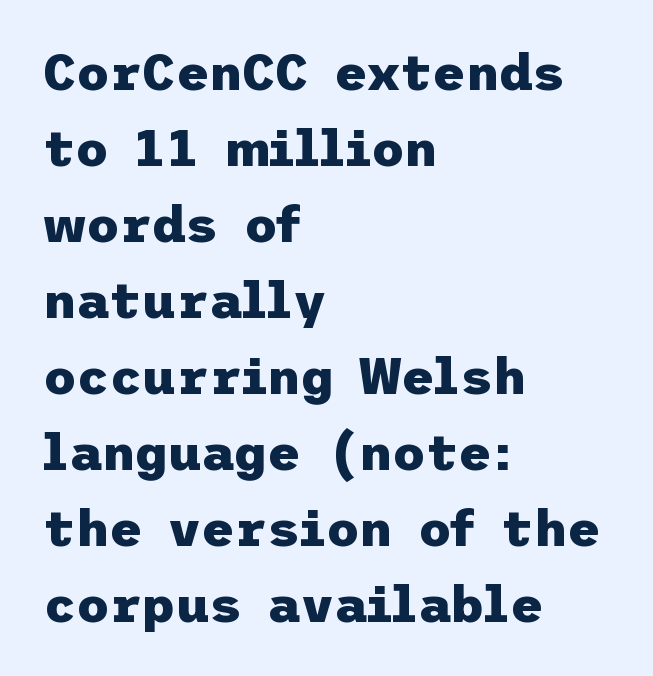
Q: Is the text bold? A: Yes.
Q: Is the text italic (slanted)? A: No, it is upright.
Q: Is the typeface a serif or a sans-serif typeface? A: Sans-serif.
Q: Is the text underlined? A: No.
Q: How is the paragraph aligned? A: Left-aligned.
Q: Is the spacing between letters normal or unusually wide? A: Normal.
Q: Is the spacing between lines tight, normal or loose? A: Normal.
Q: Width (condensed, normal, or wide)? A: Normal.
Q: Stroke contrast? A: Low.
Q: x-height? A: Medium.
